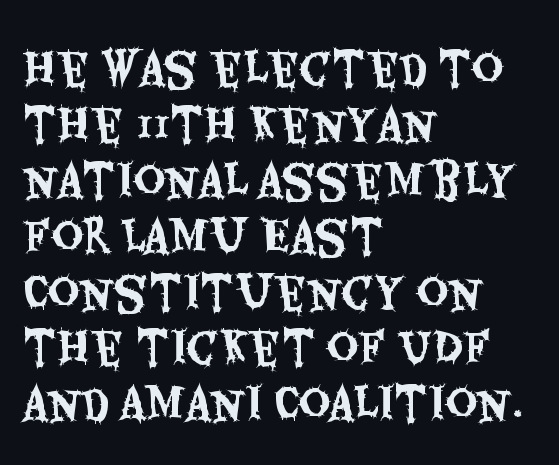
Think of a printed novel: that variable character pitch is what you see here. A typesetter would label this face a sans. These lines were composed using upright roman letters. The area under the type is left untouched.
